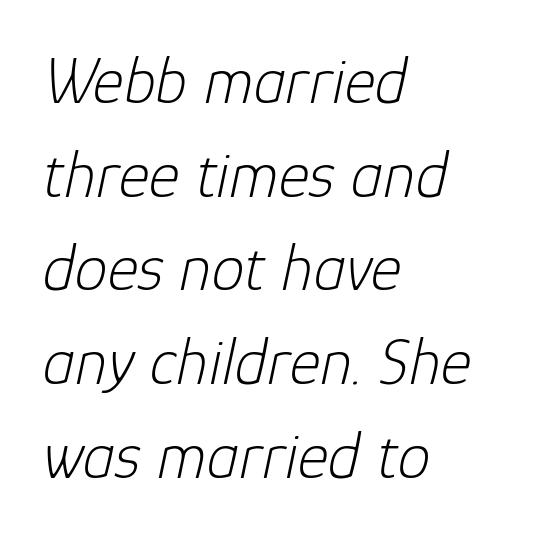
The image shows 66 px light type, italic (leaning right); set left-aligned, normal line spacing (1.42x), normal letter spacing, not underlined; low stroke contrast and a medium x-height.
